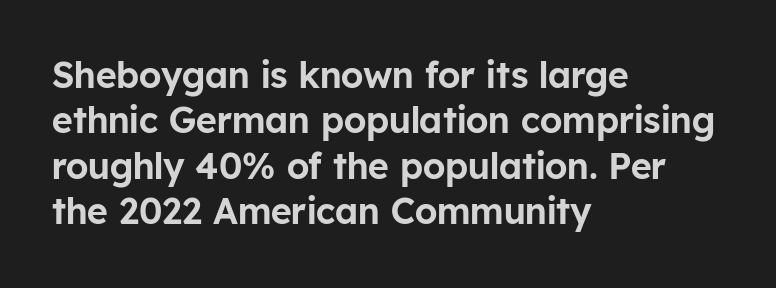
Q: Is the text italic (slanted)? A: No, it is upright.
Q: Is the typeface a serif or a sans-serif typeface? A: Sans-serif.
Q: Is the text underlined? A: No.
Q: How is the paragraph aligned? A: Left-aligned.
Q: Is the spacing between letters normal or unusually wide? A: Normal.
Q: Is the spacing between lines tight, normal or loose? A: Normal.
Q: Width (condensed, normal, or wide)? A: Normal.
Q: Stroke contrast? A: Low.
Q: x-height? A: Medium.
Q: Monospaced? A: No.
